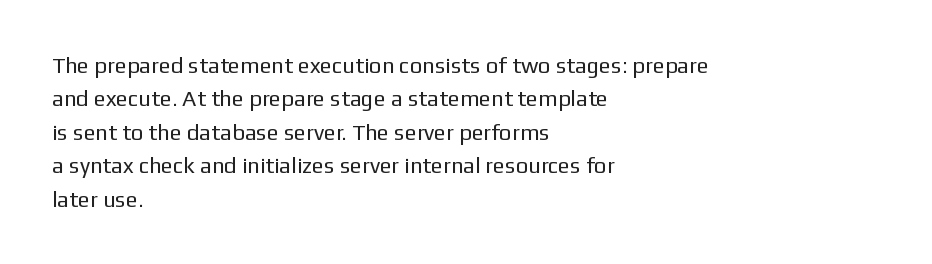
{"italic": "no", "bold": "no", "underline": "no", "align": "left", "line_spacing": "normal", "line_spacing_ratio": 1.52, "letter_spacing": "normal", "letter_spacing_em": 0.0, "glyph_px": 22}
